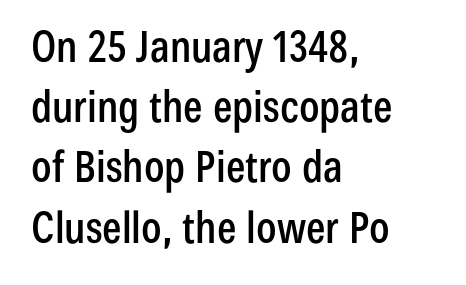
{"serif": "no", "italic": "no", "width": "condensed", "stroke_contrast": "low", "x_height": "medium", "monospaced": "no", "underline": "no", "align": "left", "line_spacing": "normal", "line_spacing_ratio": 1.4, "letter_spacing": "normal", "letter_spacing_em": 0.0, "glyph_px": 43}
